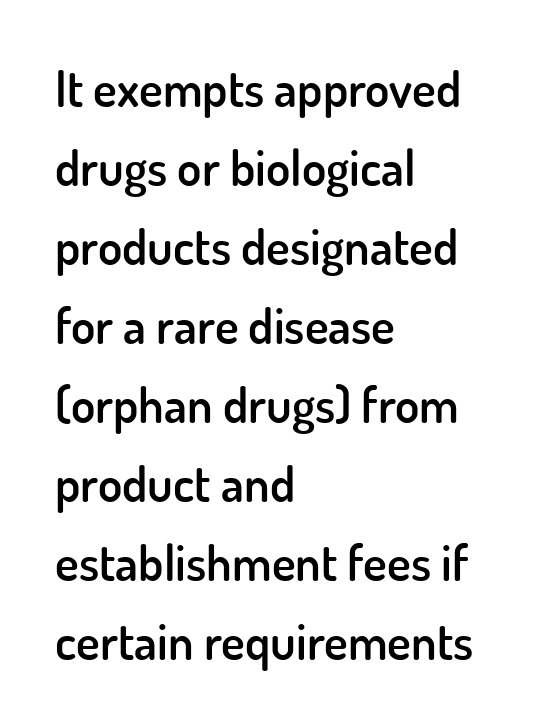
Q: Is the text bold? A: Semi-bold.
Q: Is the text italic (slanted)? A: No, it is upright.
Q: Is the typeface a serif or a sans-serif typeface? A: Sans-serif.
Q: Is the text underlined? A: No.
Q: How is the paragraph aligned? A: Left-aligned.
Q: Is the spacing between letters normal or unusually wide? A: Normal.
Q: Is the spacing between lines tight, normal or loose? A: Normal.
Q: Width (condensed, normal, or wide)? A: Normal.
Q: Stroke contrast? A: Low.
Q: x-height? A: Small.
Q: Monospaced? A: No.
